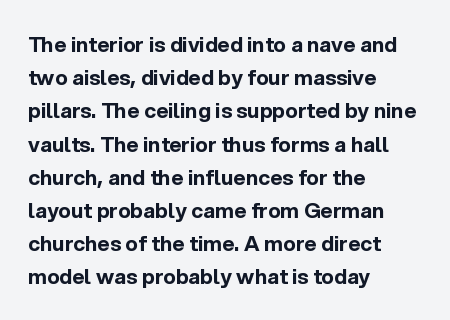
The image shows 21 px bold type, upright; set left-aligned, normal line spacing (1.58x), normal letter spacing, not underlined.
